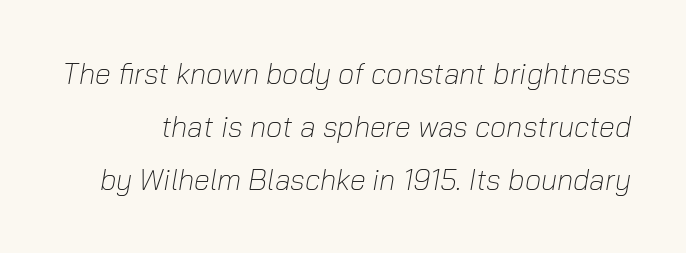
Plain, unruled lines of type. Emphasis-style slanted type is in use. Letters have the restrained weight of plain body copy at most. Look at the tracking — it's just the regular setting, nothing added. A typesetter would call this proportional, since set widths differ per character.
